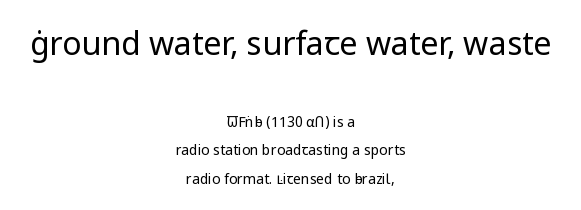
Compared with a typical body face, this is equally light or lighter still. Words appear dense and cohesive because spacing is normal. Posture: upright roman. The passage shown is typeset with a sans-serif family. Do the characters align in a grid? No, the font is proportional.
